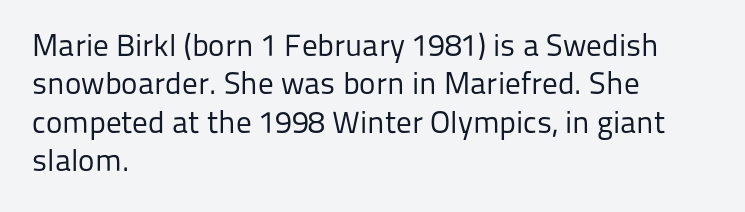
Descenders hang freely into open space. Check where the strokes stop: nothing finishes them off — pure sans. Character widths vary here, with narrow letters taking less room than wide ones. The strokes are not fattened; the text isn't bold. Words appear dense and cohesive because spacing is normal.
